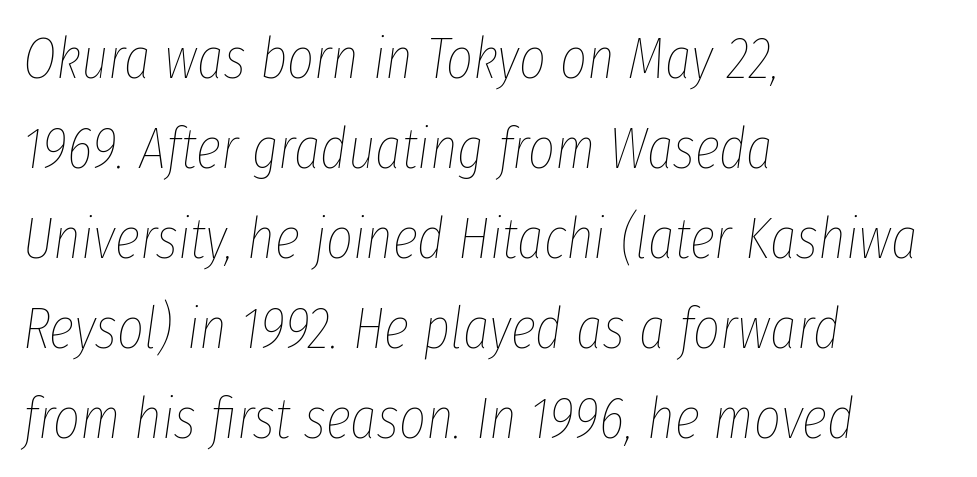
The image shows 58 px thin, condensed type, italic (leaning right); set left-aligned, normal line spacing (1.55x), normal letter spacing, not underlined; low stroke contrast and a medium x-height.
